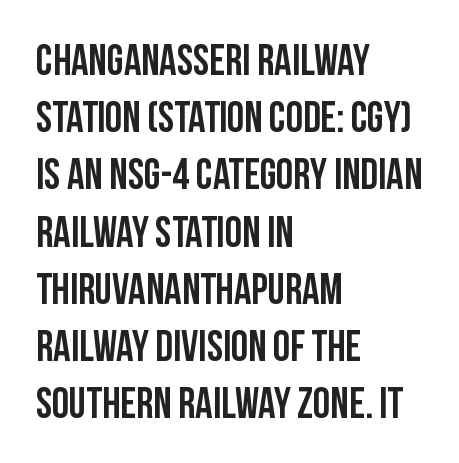
The image shows 43 px condensed sans-serif type, upright; set left-aligned, normal line spacing (1.33x), normal letter spacing, not underlined; low stroke contrast and a large x-height.
